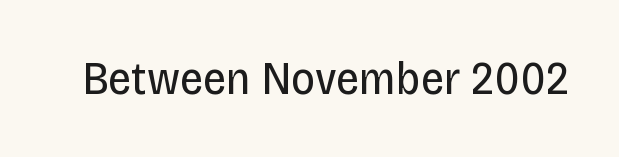
{"serif": "no", "italic": "no", "bold": "no", "weight": "regular", "width": "condensed", "stroke_contrast": "low", "x_height": "large", "monospaced": "no", "underline": "no", "letter_spacing": "normal", "letter_spacing_em": 0.0, "glyph_px": 47}
